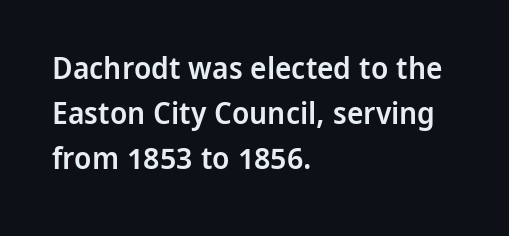
The image shows 31 px semibold sans-serif type, upright; set left-aligned, normal line spacing (1.45x), normal letter spacing, not underlined; low stroke contrast and a medium x-height.
